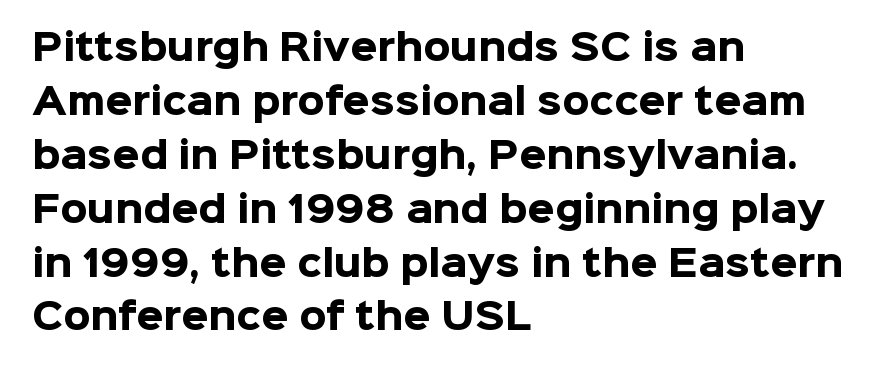
Italic: no, the glyphs are upright roman. A sans-serif font was chosen for this passage. The passage shown is emphatically bold. Summary of vertical rhythm: regular, with standard interline spacing. Has an underline been added? It has not.
